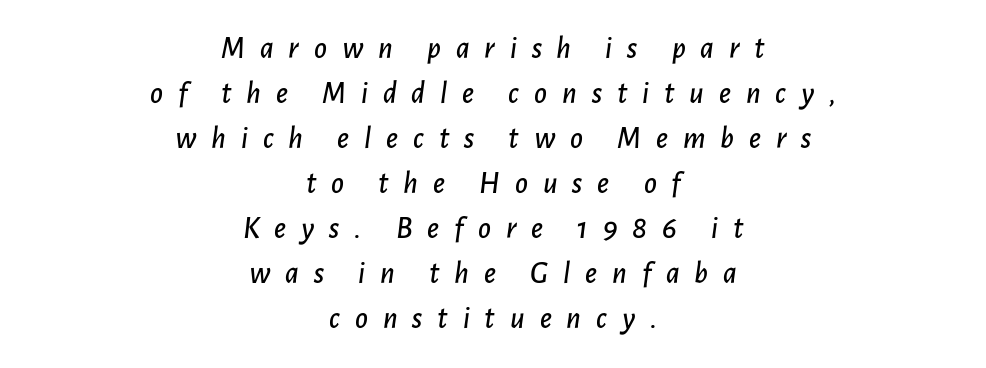
Every row of glyphs is offset so its center matches the block's center. You could not count columns in this text — the font is proportionally spaced. Interline gaps are of average width in this sample. It's the slanting kind of type. The face used here is rendered with a markedly widened letterfit.
